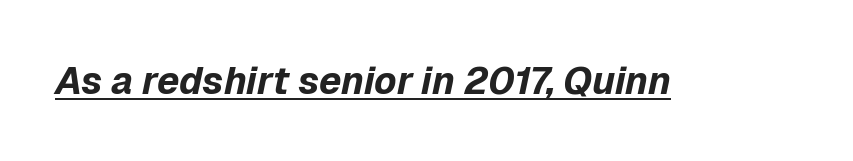
The face used here is proportionally spaced, like ordinary book or web type. Compared with an ordinary text face, these strokes are far heavier — a full bold. This rendering features underlined lettering. Honestly, the letter spacing is just normal — you wouldn't notice it.
